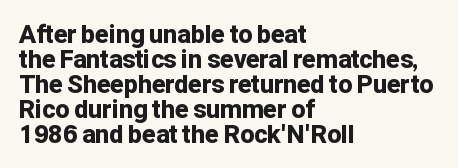
Q: Is the text bold? A: Yes.
Q: Is the text italic (slanted)? A: No, it is upright.
Q: Is the text underlined? A: No.
Q: How is the paragraph aligned? A: Left-aligned.
Q: Is the spacing between letters normal or unusually wide? A: Normal.
Q: Is the spacing between lines tight, normal or loose? A: Tight.
